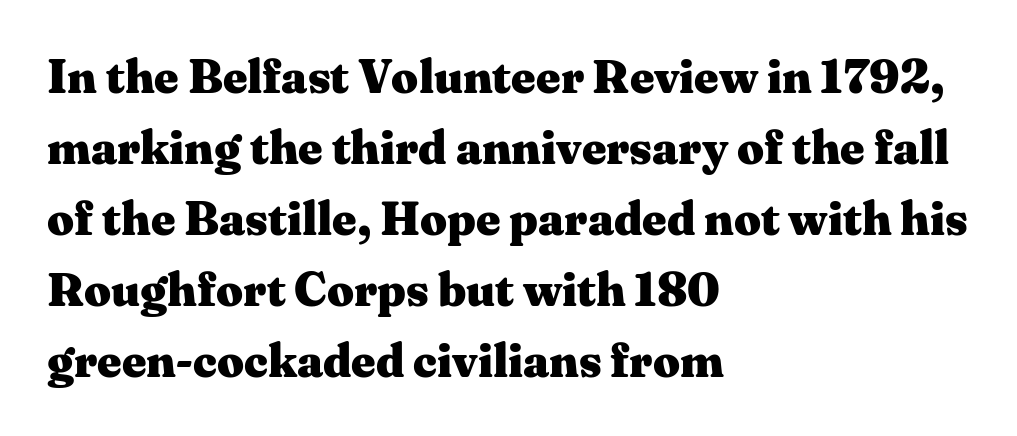
{"serif": "yes", "italic": "no", "bold": "yes", "weight": "heavy", "width": "wide", "stroke_contrast": "medium", "x_height": "medium", "monospaced": "no", "underline": "no", "align": "left", "line_spacing": "normal", "line_spacing_ratio": 1.51, "letter_spacing": "normal", "letter_spacing_em": 0.0, "glyph_px": 47}
